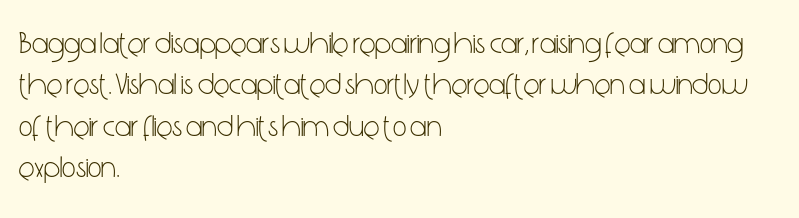
Font category for this specimen: sans-serif. Visually the block forms a straight wall on the left and a jagged coastline on the right. Does the leading feel generous? No, just average. Weight: regular or lighter.
